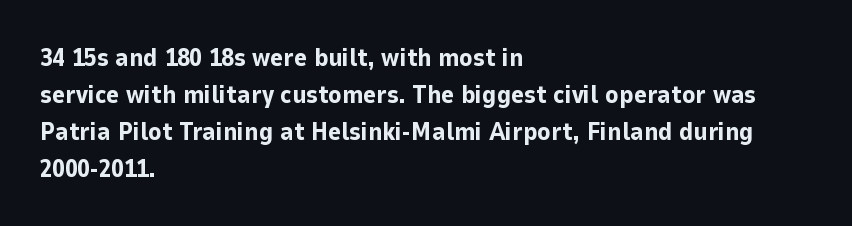
Horizontally, the lines are justified to the leading edge only. These words are printed bold, with thick strokes throughout. These lines sit exactly where default settings would place them. Every character sits straight up, as roman type does. Beneath every word, the page is bare.
